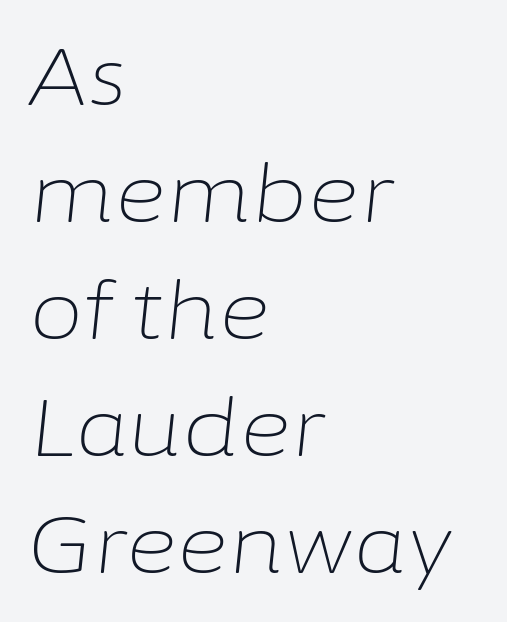
{"italic": "yes", "lean": "right", "slant_degrees": 6, "bold": "no", "weight": "light", "width": "normal", "stroke_contrast": "low", "x_height": "medium", "monospaced": "no", "underline": "no", "align": "left", "line_spacing": "normal", "line_spacing_ratio": 1.48, "letter_spacing": "normal", "letter_spacing_em": 0.0, "glyph_px": 79}
